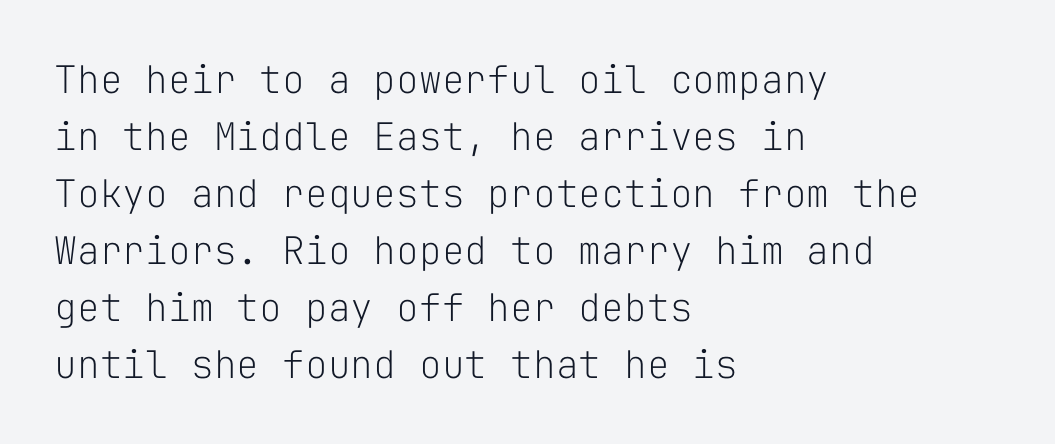
{"serif": "no", "italic": "no", "bold": "no", "weight": "light", "width": "normal", "stroke_contrast": "low", "x_height": "medium", "monospaced": "yes", "underline": "no", "align": "left", "line_spacing": "normal", "line_spacing_ratio": 1.5, "letter_spacing": "normal", "letter_spacing_em": 0.0, "glyph_px": 38}
